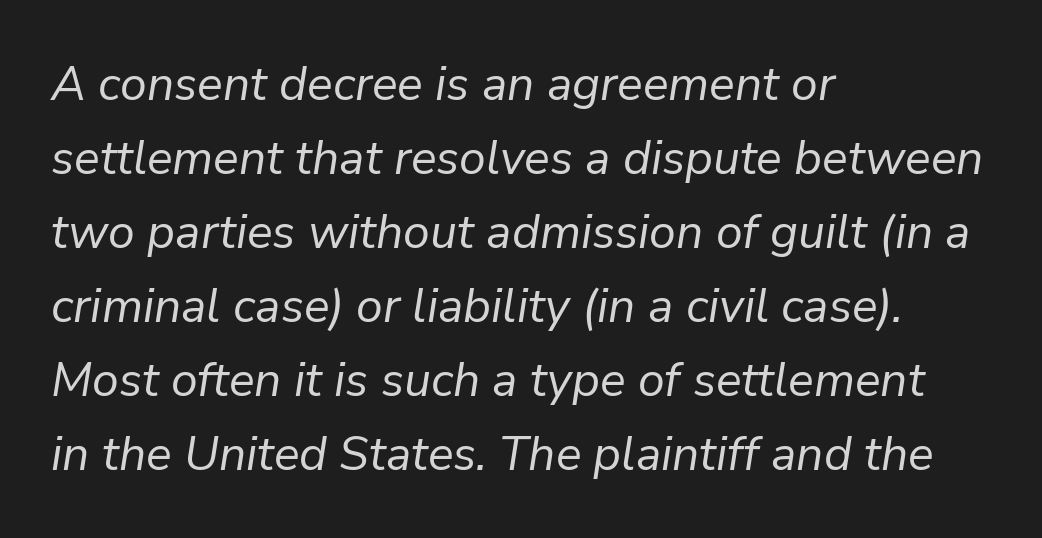
{"italic": "yes", "lean": "right", "slant_degrees": 9, "bold": "no", "weight": "regular", "width": "normal", "stroke_contrast": "low", "x_height": "medium", "monospaced": "no", "underline": "no", "align": "left", "line_spacing": "normal", "line_spacing_ratio": 1.54, "letter_spacing": "normal", "letter_spacing_em": 0.0, "glyph_px": 48}
